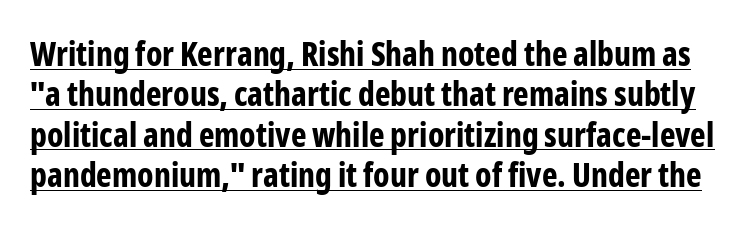
The image shows 33 px bold, condensed sans-serif type, upright; set line spacing 1.22x, normal letter spacing, underlined; low stroke contrast and a medium x-height.
